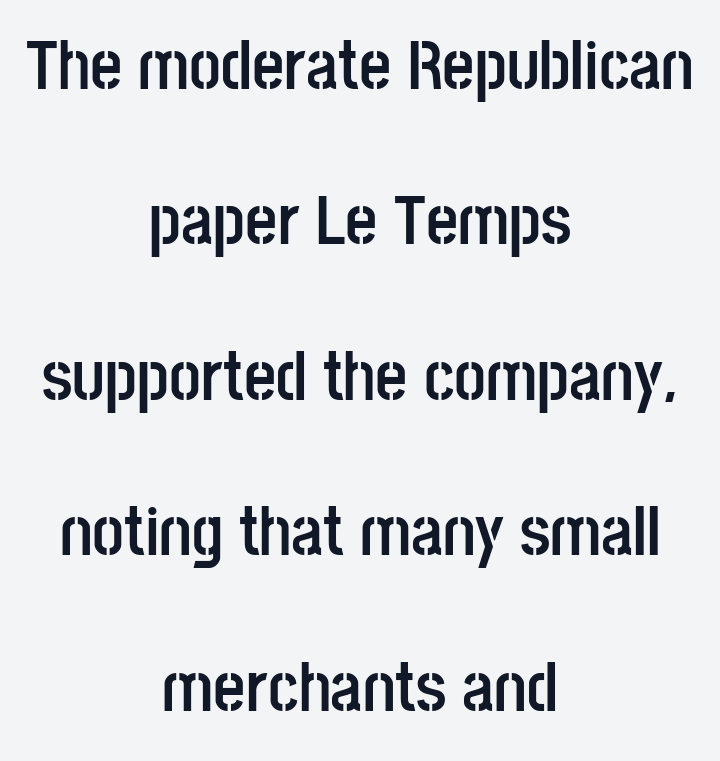
The image shows 70 px semibold, condensed sans-serif type, upright; set centered, loose line spacing (2.22x), normal letter spacing, not underlined; low stroke contrast and a large x-height.
